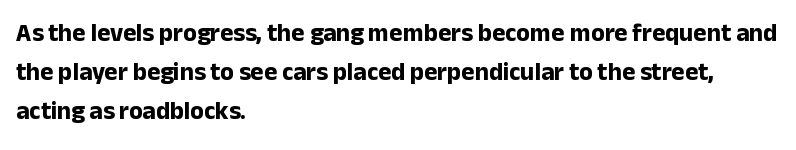
{"italic": "no", "bold": "yes", "underline": "no", "align": "left", "line_spacing": "normal", "line_spacing_ratio": 1.57, "letter_spacing": "normal", "letter_spacing_em": 0.0, "glyph_px": 25}
